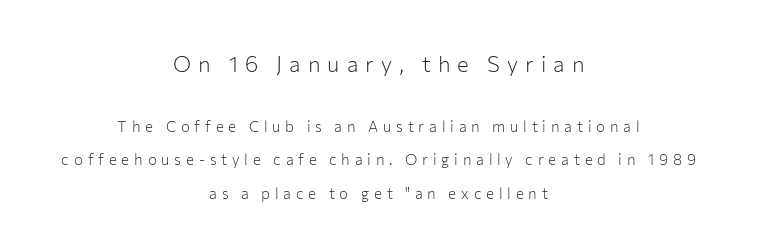
Q: Is the text bold? A: No.
Q: Is the text italic (slanted)? A: No, it is upright.
Q: Is the text underlined? A: No.
Q: How is the paragraph aligned? A: Centered.
Q: Is the spacing between letters normal or unusually wide? A: Unusually wide.
Q: Is the spacing between lines tight, normal or loose? A: Loose.
Q: Which block of text is set in a larger size, the first (top) or the second (bottom)? A: The first (top) one.
